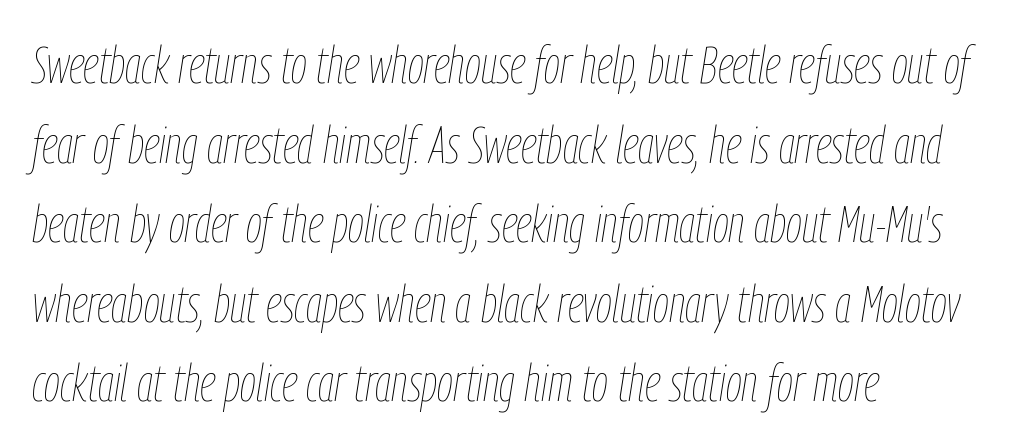
The image shows 52 px thin, condensed type, italic (leaning right); set left-aligned, normal line spacing (1.53x), normal letter spacing, not underlined; low stroke contrast and a medium x-height.
